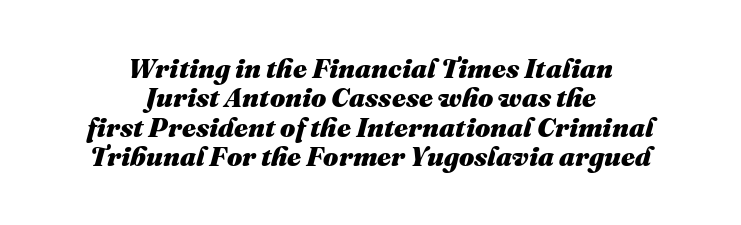
Anything drawn beneath the words? Only blank space. Notice how the stems are inclined rather than vertical — that's the hallmark of italics. Typesetter's note: full bold, strokes at maximum text heaviness. Notice how the passage keeps no hard edge, just a central spine. What stands out about the letter spacing? Nothing — it is the standard amount.
